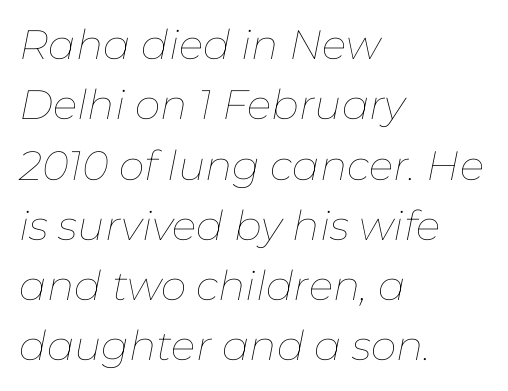
Q: Is the text bold? A: No.
Q: Is the text italic (slanted)? A: Yes, it leans right by about 11 degrees.
Q: Is the text underlined? A: No.
Q: How is the paragraph aligned? A: Left-aligned.
Q: Is the spacing between letters normal or unusually wide? A: Normal.
Q: Is the spacing between lines tight, normal or loose? A: Normal.
Q: Width (condensed, normal, or wide)? A: Normal.
Q: Stroke contrast? A: Low.
Q: x-height? A: Medium.
Q: Monospaced? A: No.
